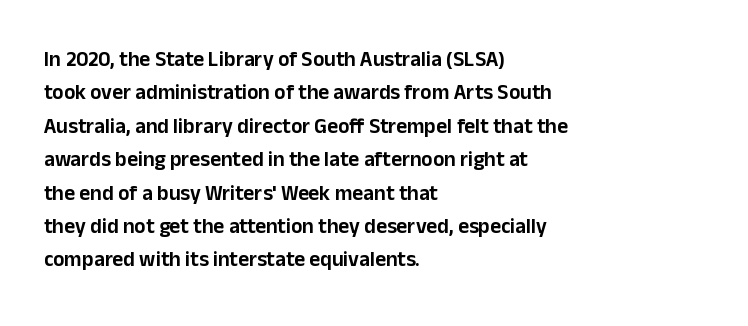
The image shows 21 px text type, upright; set left-aligned, normal line spacing (1.59x), normal letter spacing, not underlined.
